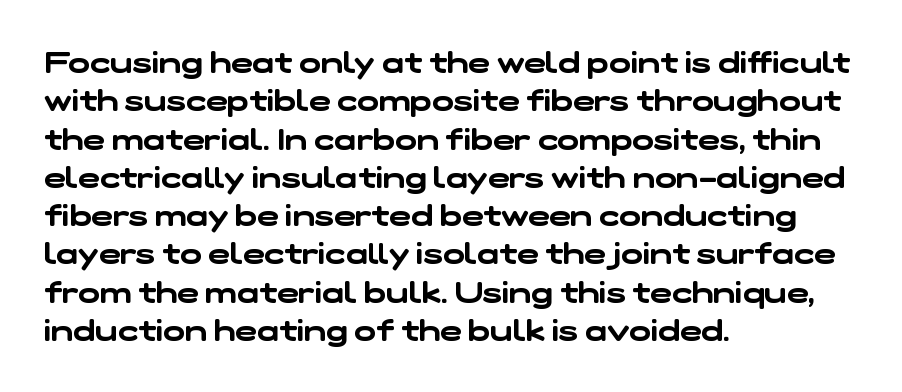
The image shows 29 px wide sans-serif type; set left-aligned, normal line spacing (1.32x), normal letter spacing, not underlined; low stroke contrast and a medium x-height.
